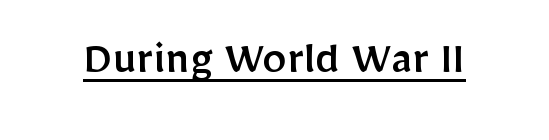
Q: Is the text italic (slanted)? A: No, it is upright.
Q: Is the typeface a serif or a sans-serif typeface? A: Sans-serif.
Q: Is the text underlined? A: Yes.
Q: Is the spacing between letters normal or unusually wide? A: Normal.
Q: Width (condensed, normal, or wide)? A: Normal.
Q: Stroke contrast? A: Low.
Q: x-height? A: Medium.
Q: Monospaced? A: No.
